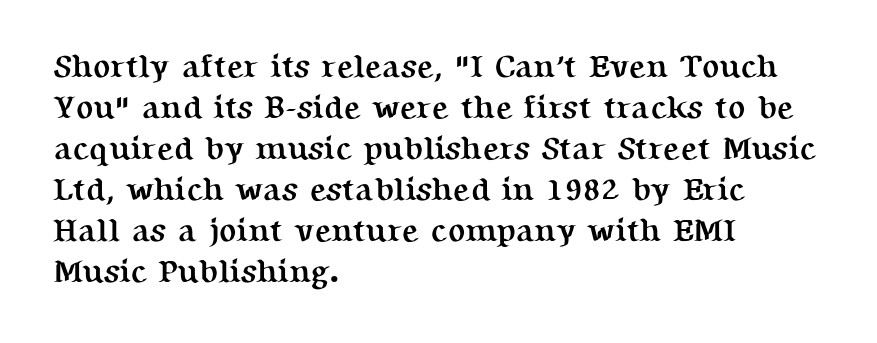
It's the straight-up-and-down kind of type. Has an underline been added? It has not. The face used here is seriffed, in the tradition of book romans. The paragraph has a hard left edge and a soft right edge. The letters sit at their default tracking, neither squeezed nor spread. Reading down the column, the eye jumps a familiar distance to each next line.
